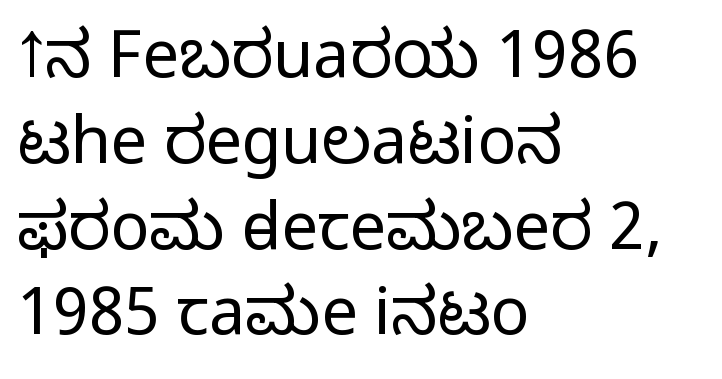
{"serif": "no", "italic": "no", "bold": "no", "weight": "light", "width": "normal", "stroke_contrast": "low", "x_height": "medium", "monospaced": "no", "underline": "no", "align": "left", "line_spacing": "normal", "line_spacing_ratio": 1.32, "letter_spacing": "normal", "letter_spacing_em": 0.0, "glyph_px": 65}
